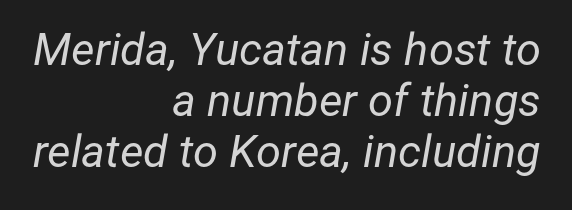
Rows of type sit shoulder to shoulder in the vertical direction. The letters are slanted; this is an italic face. The passage shown is typed in a proportional face where columns would drift. What stands out about the letter spacing? Nothing — it is the standard amount. Reading down the block, your eye finds every line finishing at a fixed right position. Each row of text sits above clean, open space.
